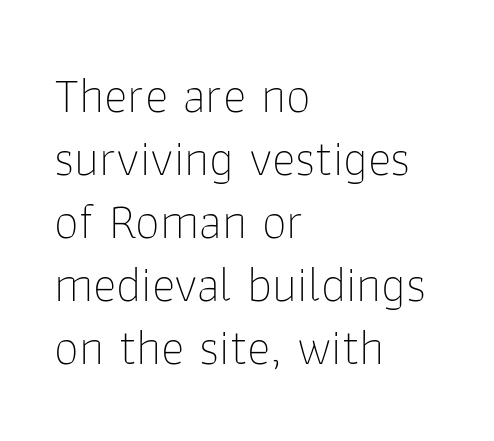
If you measured baseline to baseline, you'd find a middling distance. You could call the tracking neutral — neither tight nor loose. Examine the stroke ends and you'll find no serifs. Each line starts at the same left margin while the right side varies. Upright lettering throughout. Descenders hang freely into open space.
